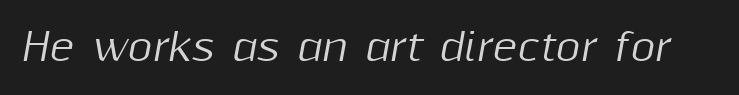
The image shows 38 px text type, italic (leaning right); set normal letter spacing, not underlined; medium stroke contrast and a medium x-height.
